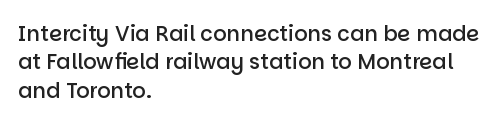
The lines are quadded left. Quick note: not italic, upright. Heft: intermediate — a semibold. Letter spacing: default. Each row of text sits above clean, open space.
